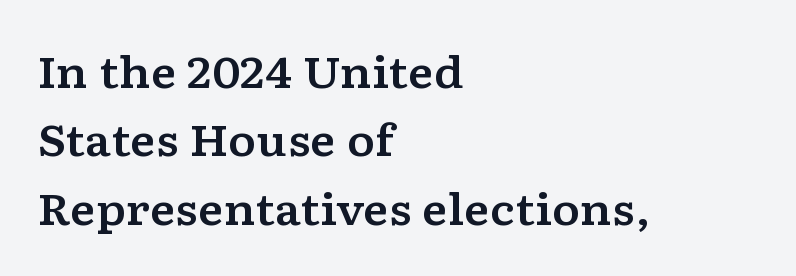
Is this a fixed-width face? No — the glyphs have proportional, varying widths. Casual observation: everything's shoved over to the left. The designer went with a serif here, giving each stem small feet. These lines keep a tight, regular rhythm from letter to letter.
